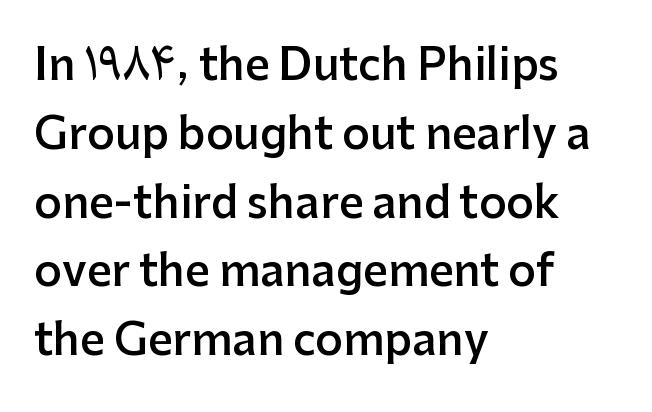
{"serif": "no", "italic": "no", "bold": "semi", "weight": "semibold", "width": "normal", "stroke_contrast": "low", "x_height": "medium", "monospaced": "no", "underline": "no", "align": "left", "line_spacing": "normal", "line_spacing_ratio": 1.6, "letter_spacing": "normal", "letter_spacing_em": 0.0, "glyph_px": 43}
